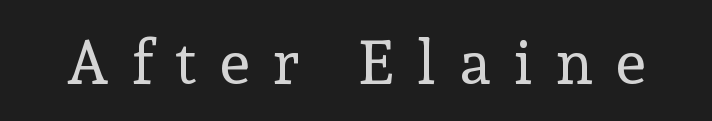
The image shows 62 px regular-weight serif type, upright; set unusually wide letter spacing (+0.37 em), not underlined; a medium x-height.
